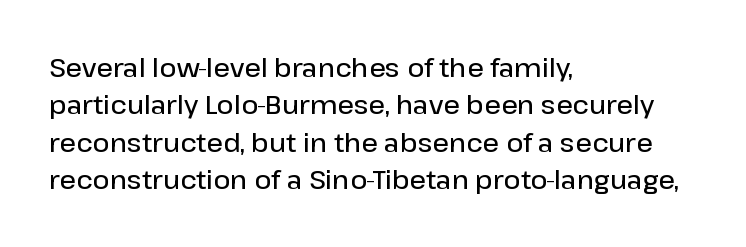
{"italic": "no", "bold": "semi", "underline": "no", "align": "left", "line_spacing": "normal", "line_spacing_ratio": 1.44, "letter_spacing": "normal", "letter_spacing_em": 0.0, "glyph_px": 26}
